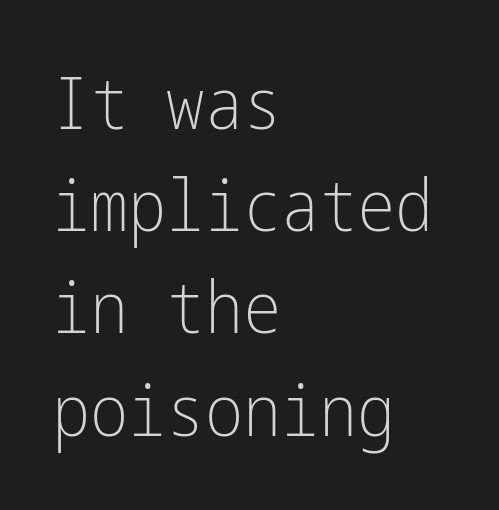
Q: Is the text bold? A: No.
Q: Is the text italic (slanted)? A: No, it is upright.
Q: Is the typeface a serif or a sans-serif typeface? A: Sans-serif.
Q: Is the text underlined? A: No.
Q: How is the paragraph aligned? A: Left-aligned.
Q: Is the spacing between letters normal or unusually wide? A: Normal.
Q: Is the spacing between lines tight, normal or loose? A: Normal.
Q: Width (condensed, normal, or wide)? A: Condensed.
Q: Stroke contrast? A: Low.
Q: x-height? A: Medium.
